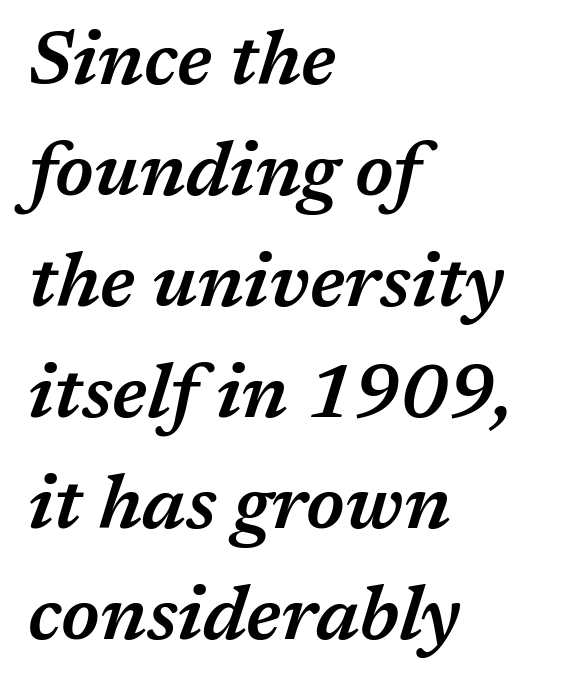
{"italic": "yes", "lean": "right", "slant_degrees": 17, "bold": "semi", "weight": "semibold", "width": "normal", "stroke_contrast": "medium", "x_height": "medium", "monospaced": "no", "underline": "no", "align": "left", "line_spacing": "normal", "line_spacing_ratio": 1.48, "letter_spacing": "normal", "letter_spacing_em": 0.0, "glyph_px": 75}
